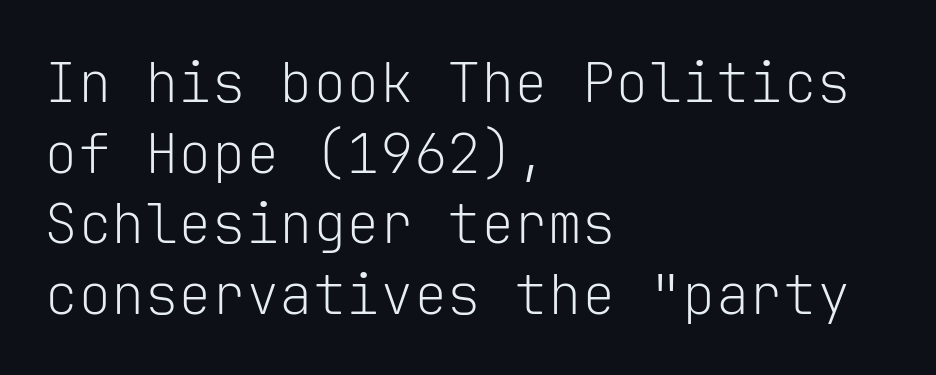
{"serif": "no", "italic": "no", "bold": "no", "weight": "light", "width": "normal", "stroke_contrast": "low", "x_height": "medium", "monospaced": "yes", "underline": "no", "align": "left", "line_spacing": "normal", "line_spacing_ratio": 1.26, "letter_spacing": "normal", "letter_spacing_em": 0.0, "glyph_px": 56}
